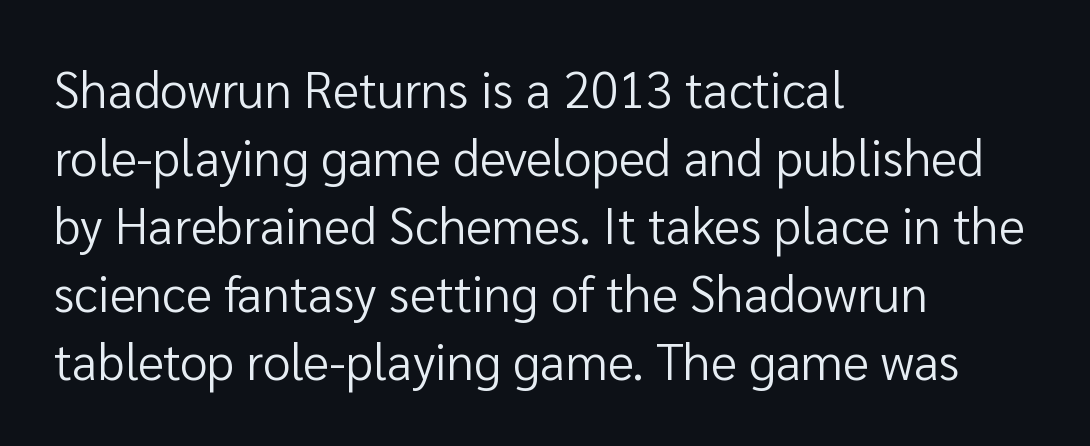
Q: Is the text bold? A: No.
Q: Is the text italic (slanted)? A: No, it is upright.
Q: Is the typeface a serif or a sans-serif typeface? A: Sans-serif.
Q: Is the text underlined? A: No.
Q: How is the paragraph aligned? A: Left-aligned.
Q: Is the spacing between letters normal or unusually wide? A: Normal.
Q: Is the spacing between lines tight, normal or loose? A: Normal.
Q: Width (condensed, normal, or wide)? A: Normal.
Q: Stroke contrast? A: Low.
Q: x-height? A: Medium.
Q: Monospaced? A: No.
